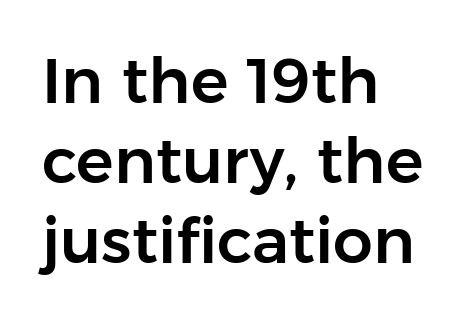
Q: Is the text italic (slanted)? A: No, it is upright.
Q: Is the typeface a serif or a sans-serif typeface? A: Sans-serif.
Q: Is the text underlined? A: No.
Q: How is the paragraph aligned? A: Left-aligned.
Q: Is the spacing between letters normal or unusually wide? A: Normal.
Q: Is the spacing between lines tight, normal or loose? A: Normal.
Q: Width (condensed, normal, or wide)? A: Normal.
Q: Stroke contrast? A: Low.
Q: x-height? A: Medium.
Q: Monospaced? A: No.
